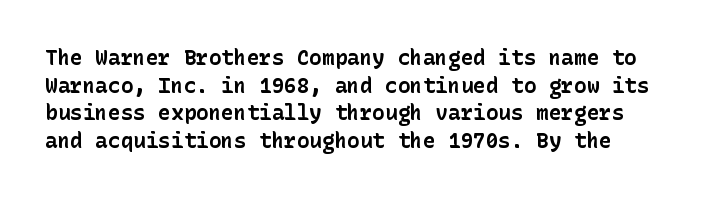
Q: Is the text bold? A: Yes.
Q: Is the text italic (slanted)? A: No, it is upright.
Q: Is the text underlined? A: No.
Q: Is the spacing between letters normal or unusually wide? A: Normal.
Q: Is the spacing between lines tight, normal or loose? A: Normal.
